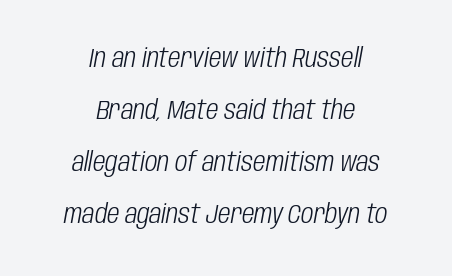
The image shows 27 px text type, italic (leaning right); set centered, loose line spacing (1.93x), normal letter spacing, not underlined.
